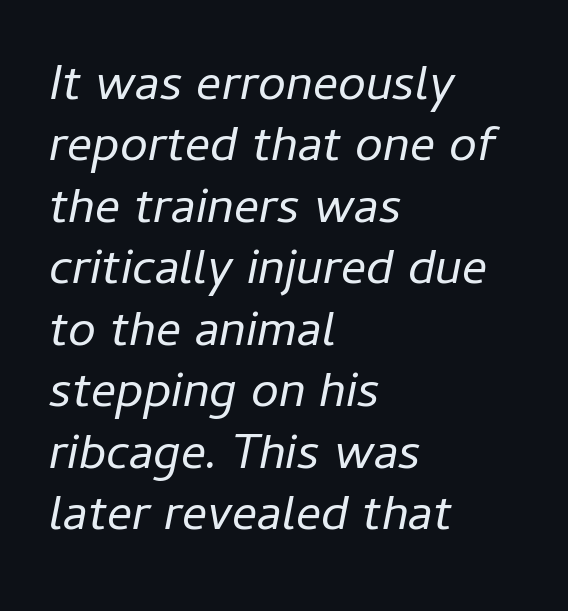
Q: Is the text bold? A: No.
Q: Is the text italic (slanted)? A: Yes, it leans right by about 11 degrees.
Q: Is the text underlined? A: No.
Q: How is the paragraph aligned? A: Left-aligned.
Q: Is the spacing between letters normal or unusually wide? A: Normal.
Q: Width (condensed, normal, or wide)? A: Normal.
Q: Stroke contrast? A: Low.
Q: x-height? A: Medium.
Q: Monospaced? A: No.
